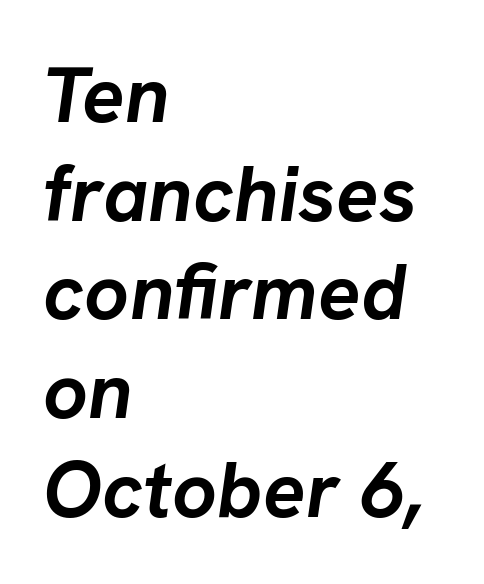
The image shows 79 px semibold type, italic (leaning right); set left-aligned, normal line spacing (1.25x), normal letter spacing, not underlined; low stroke contrast and a medium x-height.
